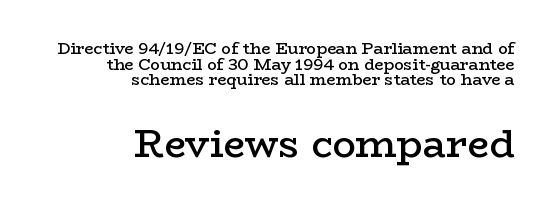
Q: Is the text bold? A: Semi-bold.
Q: Is the text italic (slanted)? A: No, it is upright.
Q: Is the typeface a serif or a sans-serif typeface? A: Serif.
Q: Is the text underlined? A: No.
Q: How is the paragraph aligned? A: Right-aligned.
Q: Is the spacing between letters normal or unusually wide? A: Normal.
Q: Is the spacing between lines tight, normal or loose? A: Tight.
Q: Which block of text is set in a larger size, the first (top) or the second (bottom)? A: The second (bottom) one.
Q: Width (condensed, normal, or wide)? A: Wide.
Q: Stroke contrast? A: Low.
Q: x-height? A: Medium.
Q: Monospaced? A: No.
